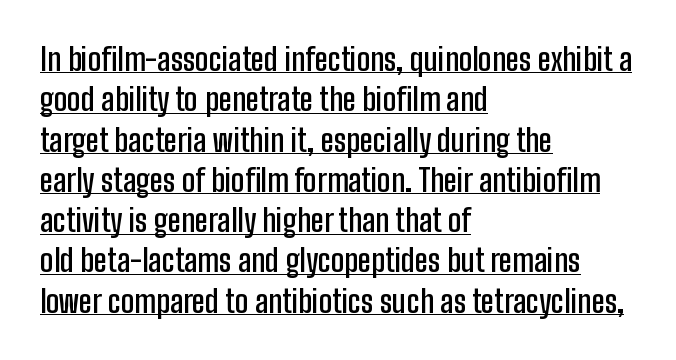
The image shows 31 px semibold, condensed sans-serif type, upright; set left-aligned, normal line spacing (1.3x), normal letter spacing, underlined; low stroke contrast and a medium x-height.
